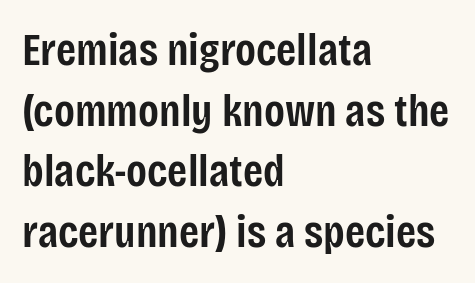
The font is running at a semibold setting, under full bold. Glyph-to-glyph distance matches everyday printed text. No italicization has been applied; the sample stays upright. Quick note: underline off. The rendering uses natural spacing where letterforms have individual widths. Line spacing here is normal.
